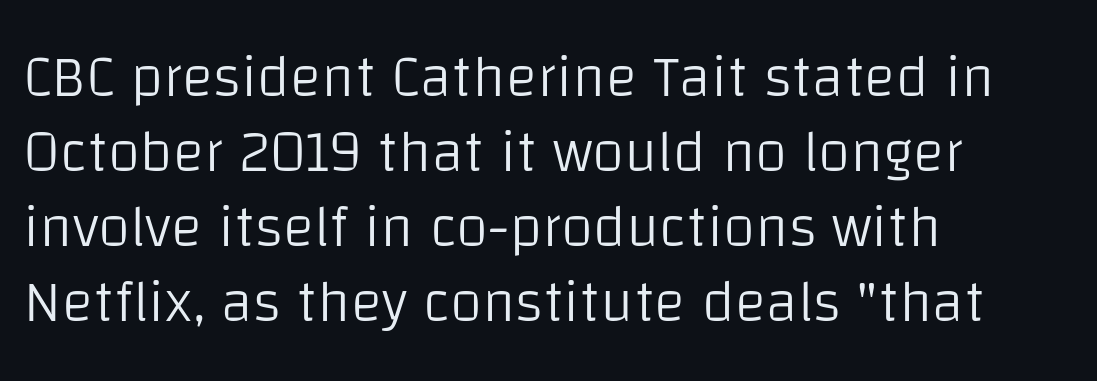
The image shows 59 px light sans-serif type, upright; set left-aligned, normal line spacing (1.27x), normal letter spacing, not underlined; low stroke contrast and a large x-height.
